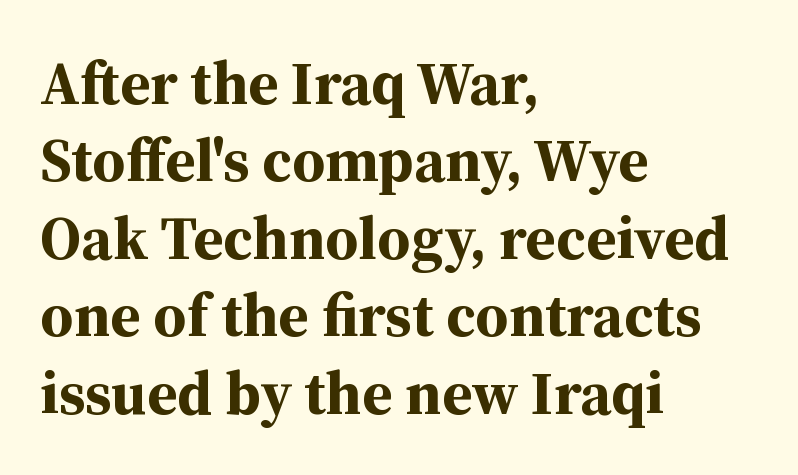
How heavy is the stroke? Heavy — this is a bold. The gap between lines stays unmarked. These lines are composed in type with serifs. A roman cut, with each character standing at attention. Each letter keeps its own natural width here, so spacing adapts to shape.
